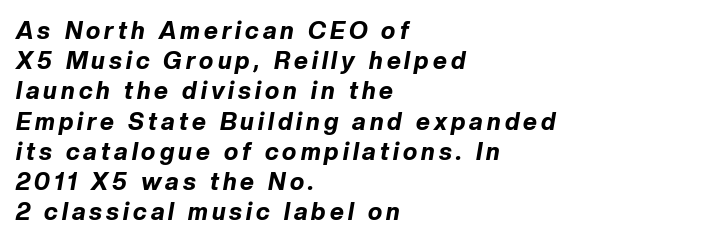
I'd describe the lettering as bold — thick and assertive. The text block is weighted toward the left margin, trailing off unevenly rightward. Lines of text with bare space underneath. The face used here has a pronounced slope to its letters. A typesetter would call this leading conventional body-copy spacing.
